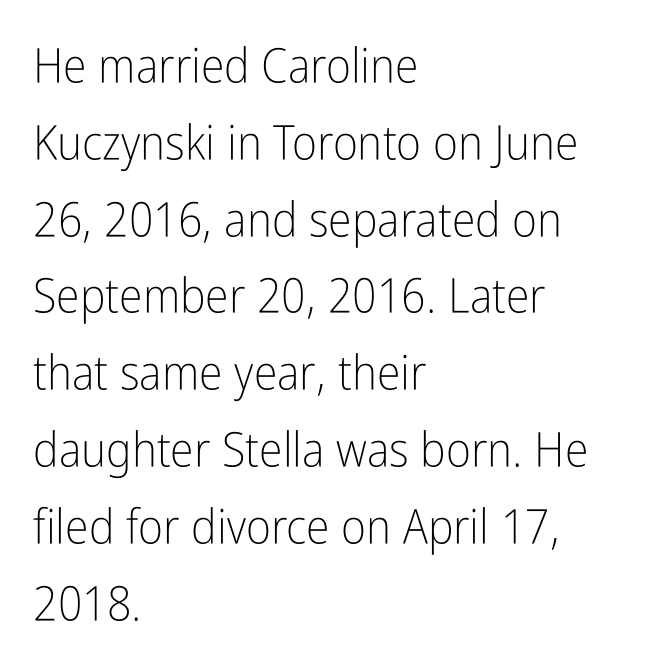
Q: Is the text bold? A: No.
Q: Is the text italic (slanted)? A: No, it is upright.
Q: Is the typeface a serif or a sans-serif typeface? A: Sans-serif.
Q: Is the text underlined? A: No.
Q: How is the paragraph aligned? A: Left-aligned.
Q: Is the spacing between letters normal or unusually wide? A: Normal.
Q: Is the spacing between lines tight, normal or loose? A: Normal.
Q: Width (condensed, normal, or wide)? A: Condensed.
Q: Stroke contrast? A: Low.
Q: x-height? A: Medium.
Q: Monospaced? A: No.
